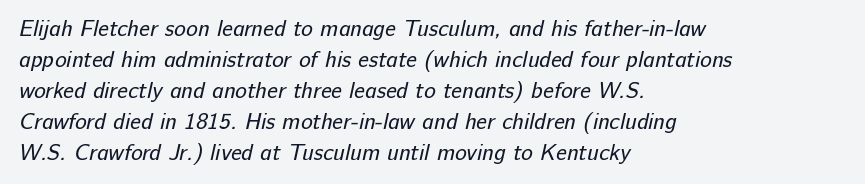
The image shows 22 px text type; set left-aligned, normal line spacing (1.41x), normal letter spacing, not underlined.
